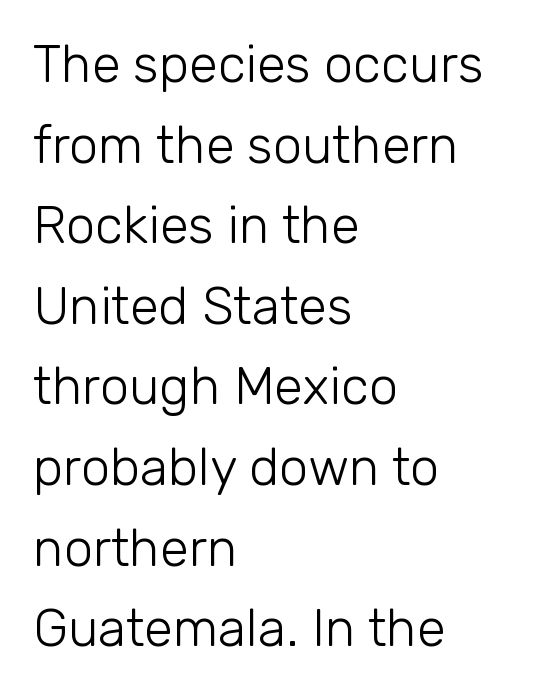
{"serif": "no", "italic": "no", "bold": "no", "weight": "light", "width": "normal", "stroke_contrast": "low", "x_height": "medium", "monospaced": "no", "underline": "no", "align": "left", "line_spacing": "normal", "line_spacing_ratio": 1.55, "letter_spacing": "normal", "letter_spacing_em": 0.0, "glyph_px": 52}
